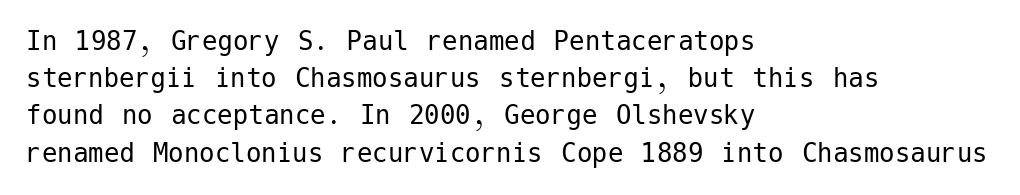
The lines in this sample share a left origin and differ only in where they stop. The letterforms sit at book weight or below. Ascenders rise straight up at ninety degrees. Words float on clear page, feet unadorned. The text was rendered using a sans face with plain stroke endings.
